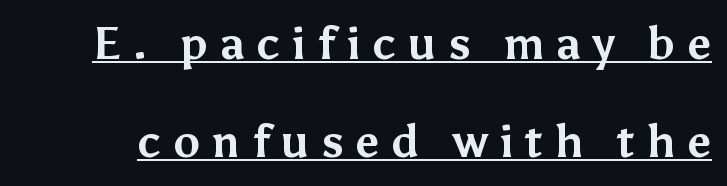
Leading is clearly above the norm, producing a sparse column. Display-style spreading of the glyphs; the letterfit is very open. Each glyph is drawn with heavy, bold strokes. The passage shown is underscored from start to finish.
